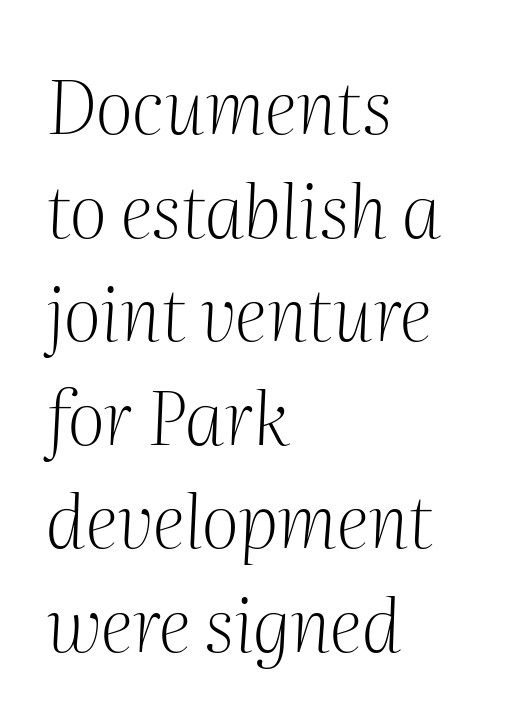
{"serif": "yes", "italic": "yes", "lean": "right", "slant_degrees": 2, "bold": "no", "weight": "light", "width": "normal", "stroke_contrast": "medium", "x_height": "medium", "monospaced": "no", "underline": "no", "align": "left", "line_spacing": "normal", "line_spacing_ratio": 1.4, "letter_spacing": "normal", "letter_spacing_em": 0.0, "glyph_px": 74}
